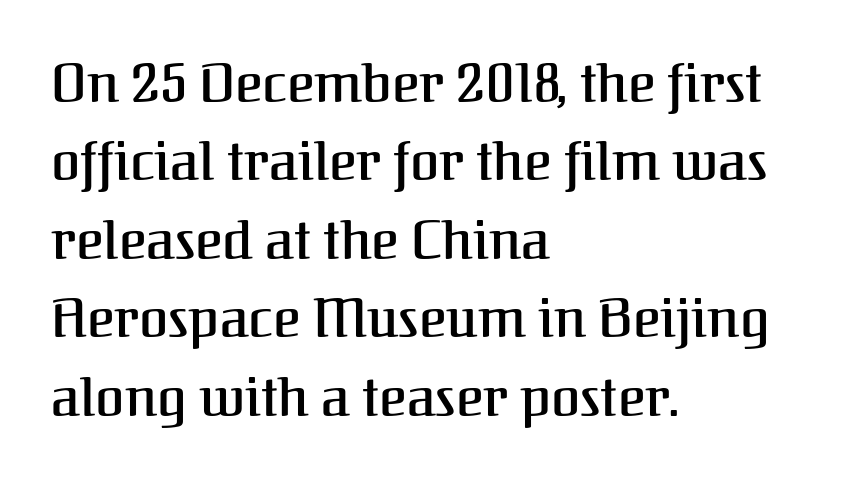
Beneath every word, the page is bare. The typography opts for an upright posture over an oblique one. All the whitespace from short lines collects on the right. Stroke terminals: seriffed. You could not count columns in this text — the font is proportionally spaced.
